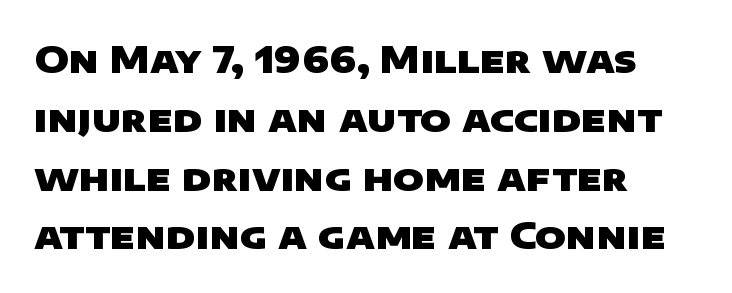
Proportional: the letters do not fall into vertical columns. Anything drawn beneath the words? Only blank space. Horizontal alignment here is leftward, the default for most running prose. Honestly, the row spacing looks completely unremarkable.
